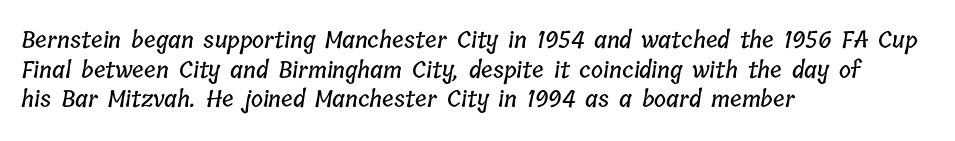
Leading matches the norm, producing a regular column. The passage is arranged the way most books set body copy — flush left. These lines keep a tight, regular rhythm from letter to letter. Underlining? Definitely not there.
